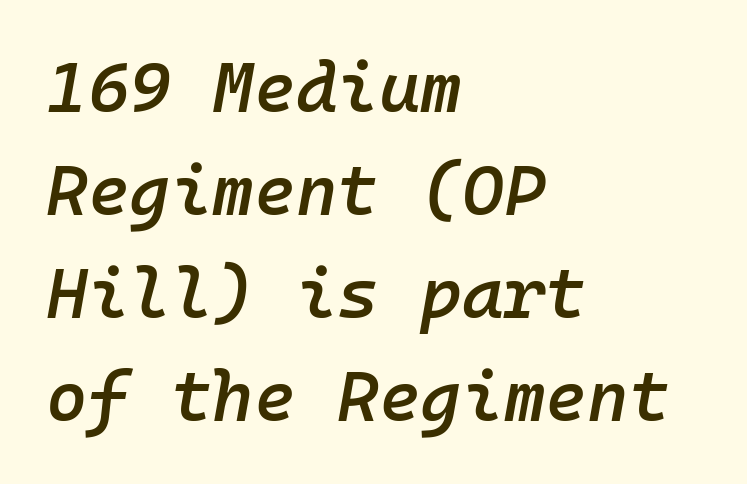
The space beneath each line is pristine and unruled. Characters follow at the spacing the type designer built in. Leading: standard. The rendering uses a semibold face; strokes are thickened but not to full bold. Fixed-width glyphs throughout — classic coding-font behaviour.
